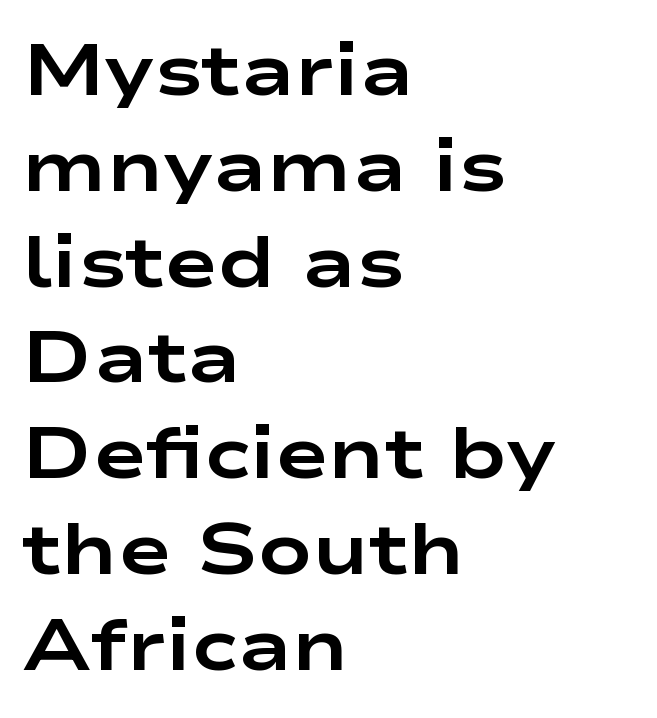
{"serif": "no", "italic": "no", "bold": "yes", "weight": "bold", "width": "wide", "stroke_contrast": "low", "x_height": "medium", "monospaced": "no", "underline": "no", "align": "left", "line_spacing": "normal", "line_spacing_ratio": 1.33, "letter_spacing": "normal", "letter_spacing_em": 0.0, "glyph_px": 72}
